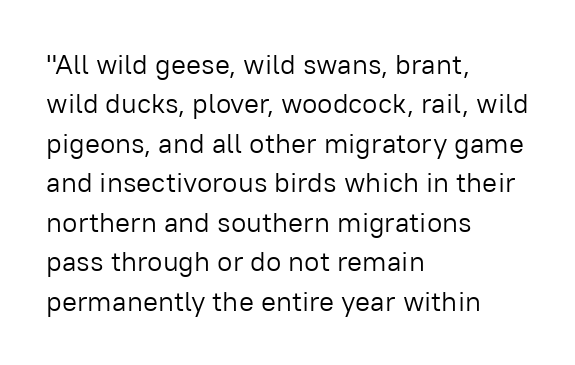
Do the characters align in a grid? No, the font is proportional. Unmarked baselines from the first word to the last. The face looks like a standard text weight, possibly lighter. Does the copy run flush right? No — it runs flush left.
